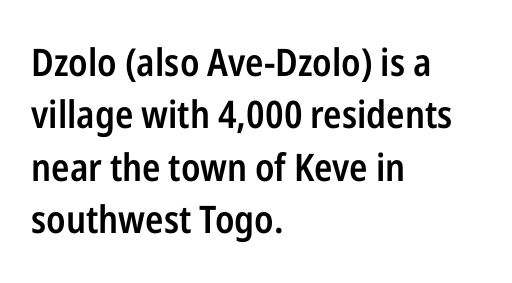
No italicization has been applied; the sample stays upright. A bare baseline throughout the passage. As a designer I'd log this as weight 600, semibold. Regular leading. Characters follow at the spacing the type designer built in.
